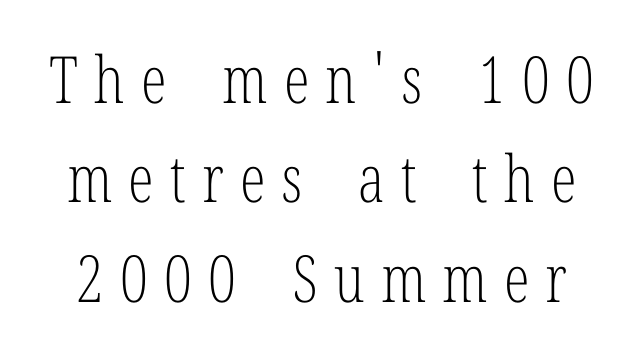
This reads as an unemphasized weight, regular at the heaviest. Think of a printed novel: that variable character pitch is what you see here. Every stem runs plumb, perpendicular to the baseline. The glyphs in this specimen are seriffed. Tracking here is generous; glyphs stand well apart from one another. The leading is moderate, giving the passage an even texture.
